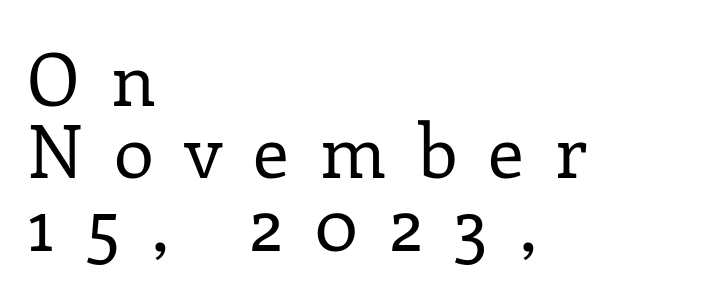
Q: Is the text bold? A: No.
Q: Is the text italic (slanted)? A: No, it is upright.
Q: Is the typeface a serif or a sans-serif typeface? A: Serif.
Q: Is the text underlined? A: No.
Q: How is the paragraph aligned? A: Left-aligned.
Q: Is the spacing between letters normal or unusually wide? A: Unusually wide.
Q: Is the spacing between lines tight, normal or loose? A: Tight.
Q: Width (condensed, normal, or wide)? A: Normal.
Q: Stroke contrast? A: Low.
Q: x-height? A: Medium.
Q: Monospaced? A: No.
